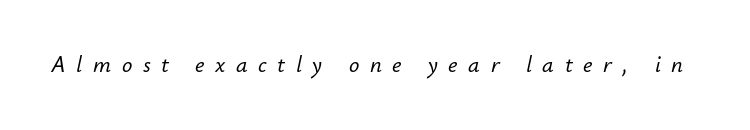
Characters are canted at an angle relative to the baseline's perpendicular. This rendering features lettering with no underline. In terms of letterspacing, this is a distinctly airy, spread setting.
